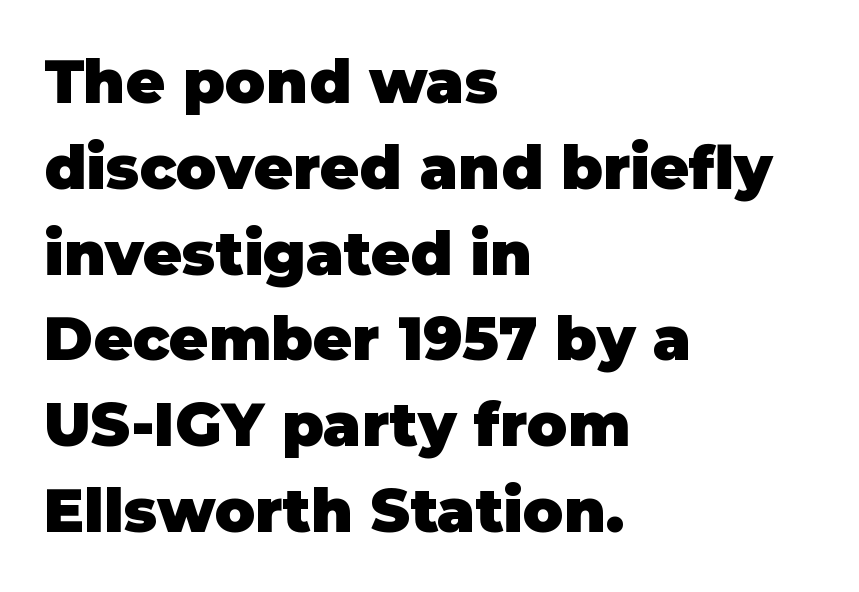
The gap between lines stays unmarked. The strokes are fattened all the way to bold. The passage is arranged the way most books set body copy — flush left. Notice how the stems are strictly vertical — no italics here.
